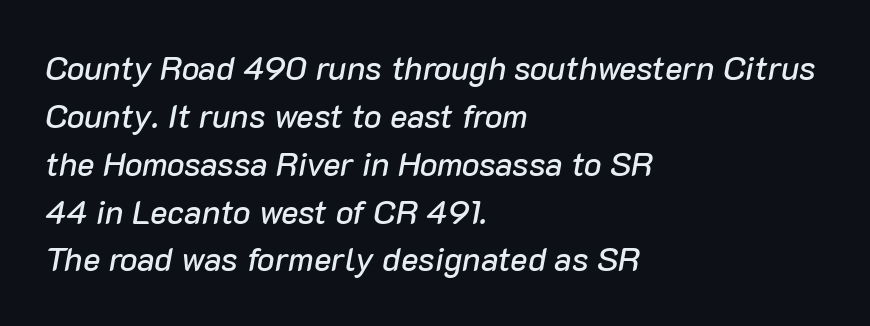
Q: Is the text italic (slanted)? A: Yes, it leans right by about 10 degrees.
Q: Is the text underlined? A: No.
Q: How is the paragraph aligned? A: Left-aligned.
Q: Is the spacing between letters normal or unusually wide? A: Normal.
Q: Is the spacing between lines tight, normal or loose? A: Normal.
Q: Width (condensed, normal, or wide)? A: Normal.
Q: Stroke contrast? A: Low.
Q: x-height? A: Medium.
Q: Monospaced? A: No.
